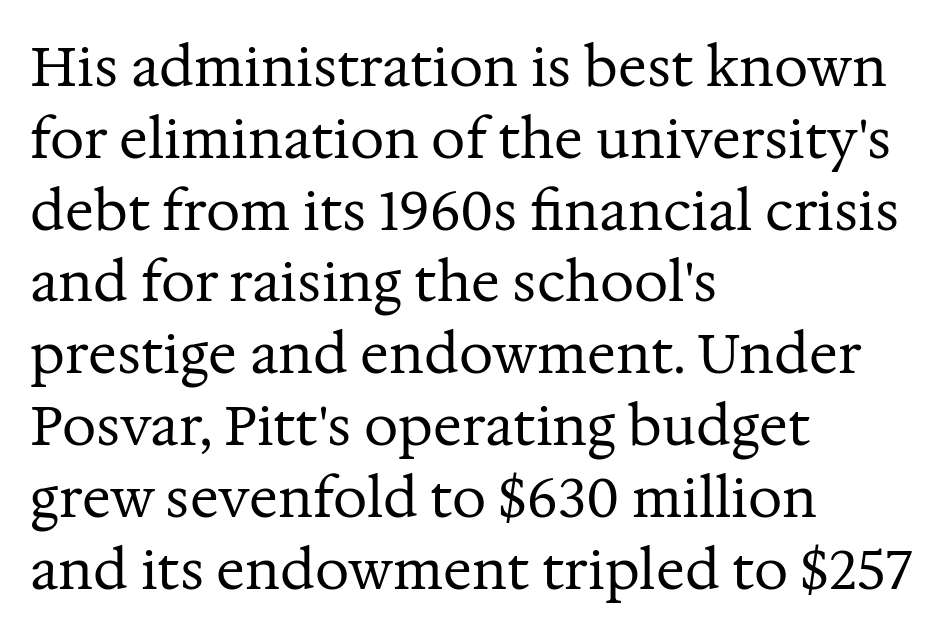
Q: Is the text bold? A: No.
Q: Is the text italic (slanted)? A: No, it is upright.
Q: Is the typeface a serif or a sans-serif typeface? A: Serif.
Q: Is the text underlined? A: No.
Q: How is the paragraph aligned? A: Left-aligned.
Q: Is the spacing between letters normal or unusually wide? A: Normal.
Q: Is the spacing between lines tight, normal or loose? A: Normal.
Q: Width (condensed, normal, or wide)? A: Normal.
Q: Stroke contrast? A: Medium.
Q: x-height? A: Medium.
Q: Monospaced? A: No.
